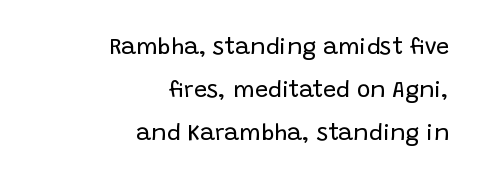
{"italic": "no", "bold": "no", "underline": "no", "align": "right", "line_spacing_ratio": 1.86, "letter_spacing": "normal", "letter_spacing_em": 0.0, "glyph_px": 23}
